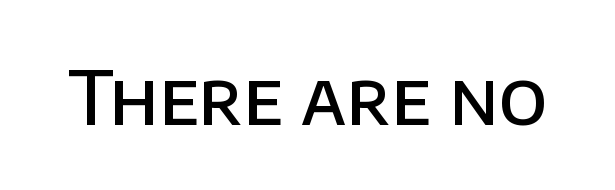
The image shows 74 px semibold sans-serif type, upright; set normal letter spacing, not underlined; low stroke contrast and a large x-height.
